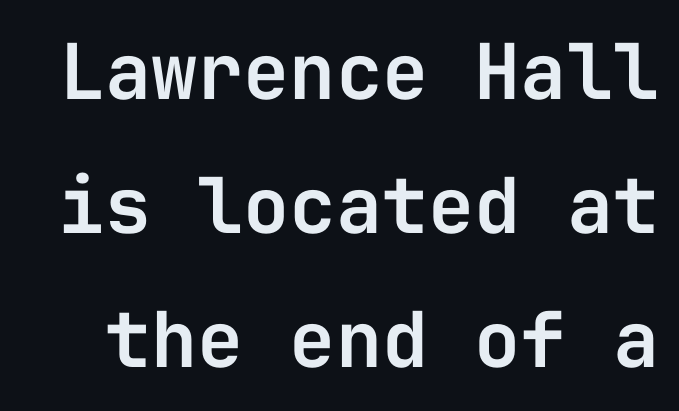
The image shows 77 px sans-serif type, upright, monospaced; set line spacing 1.74x, normal letter spacing, not underlined; low stroke contrast and a medium x-height.
